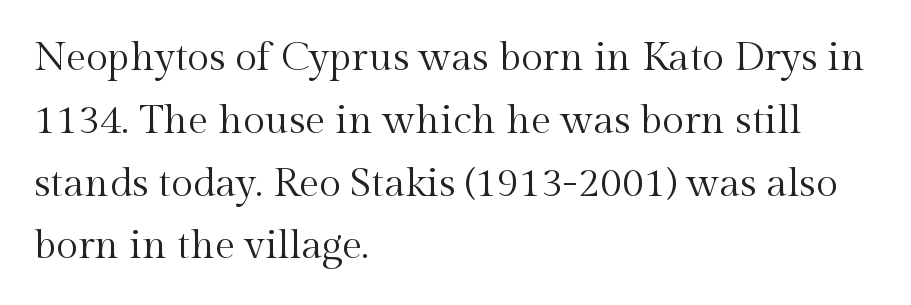
{"serif": "yes", "italic": "no", "bold": "no", "weight": "regular", "width": "normal", "x_height": "medium", "monospaced": "no", "underline": "no", "align": "left", "line_spacing": "normal", "line_spacing_ratio": 1.57, "letter_spacing": "normal", "letter_spacing_em": 0.0, "glyph_px": 40}
